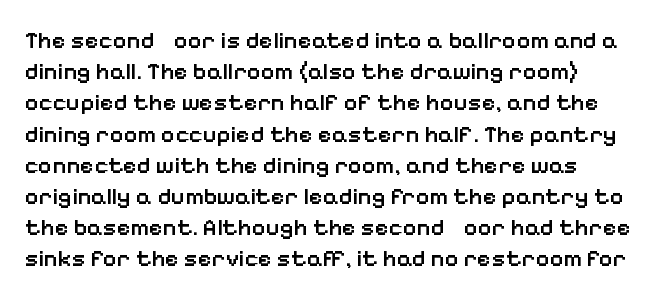
The image shows 24 px text type, upright; set normal line spacing (1.3x), normal letter spacing, not underlined.
